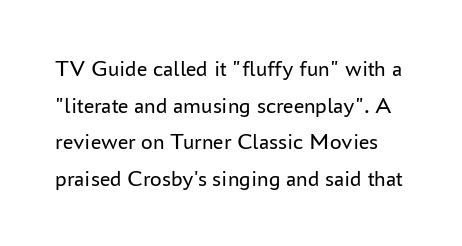
Letters rest on an invisible, unmarked baseline. The letterforms sit at book weight or below. These lines keep a tight, regular rhythm from letter to letter. Honestly, the row spacing looks completely unremarkable.
